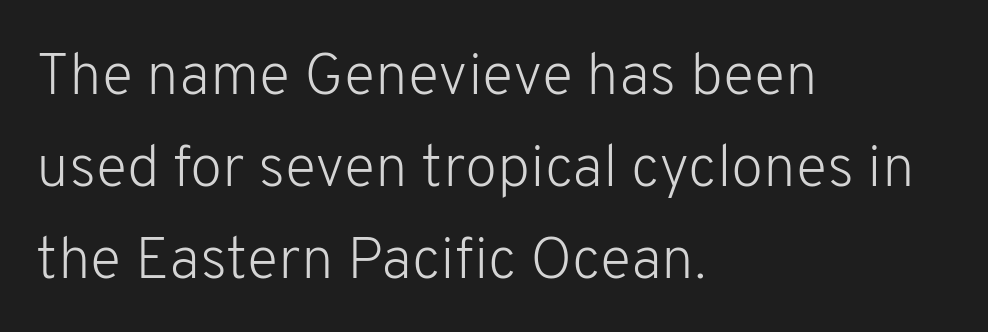
There is no visible air inserted between adjacent glyphs. The letters advance in unequal steps, a hallmark of proportional type. Is there much room between lines? A standard amount, neither cramped nor airy. Vertical strokes here are truly vertical. The zone under the glyphs is completely vacant.
